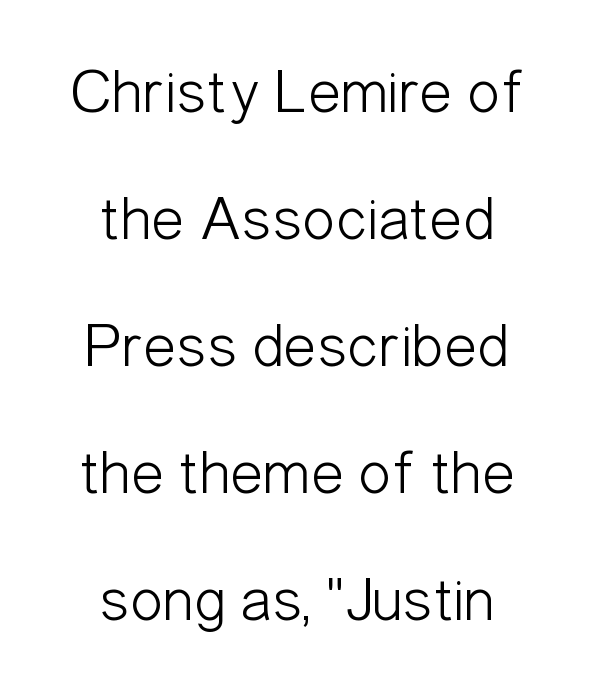
The image shows 62 px light, condensed sans-serif type, upright; set centered, loose line spacing (2.05x), normal letter spacing, not underlined; low stroke contrast and a medium x-height.
